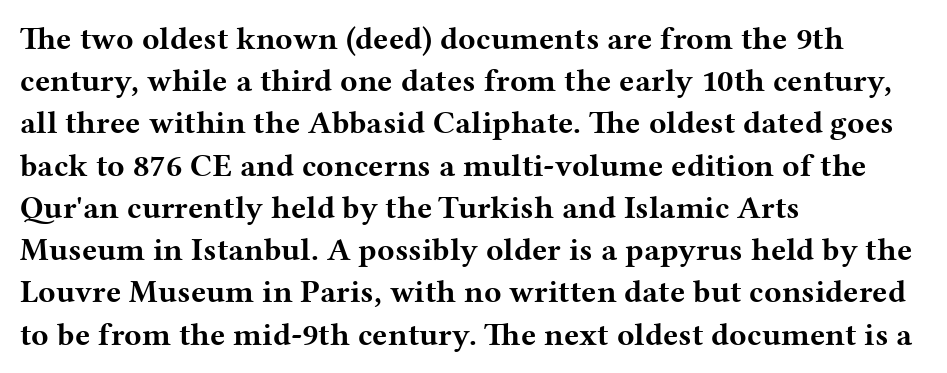
Font category for this specimen: serif. You could not count columns in this text — the font is proportionally spaced. Each word holds together tightly as a unit, with standard inter-letter gaps. The glyphs are unaccompanied by any horizontal stroke below them. On the weight axis this lands at bold, roughly 700.
